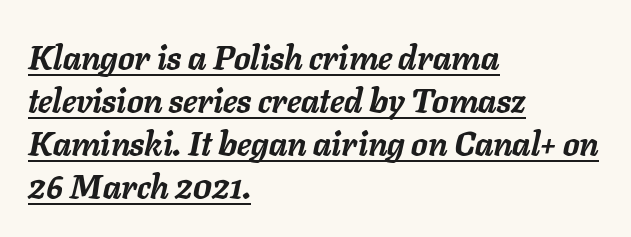
The image shows 33 px semibold type, italic (leaning right); set left-aligned, normal line spacing (1.3x), normal letter spacing, underlined; low stroke contrast and a medium x-height.
